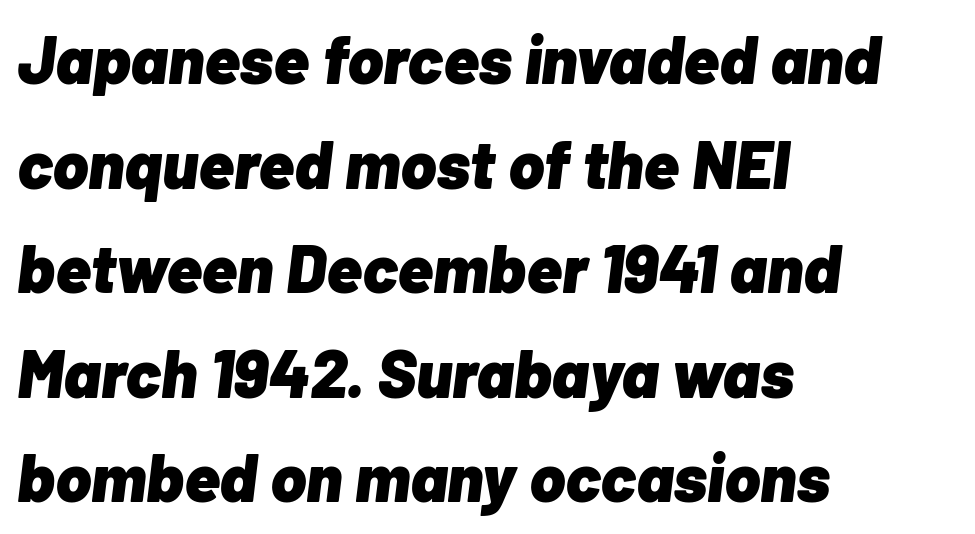
The image shows 67 px heavy type, italic (leaning right); set left-aligned, normal line spacing (1.56x), normal letter spacing, not underlined; low stroke contrast and a medium x-height.
